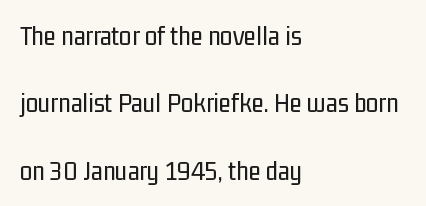
Q: Is the text bold? A: No.
Q: Is the text italic (slanted)? A: No, it is upright.
Q: Is the typeface a serif or a sans-serif typeface? A: Sans-serif.
Q: Is the text underlined? A: No.
Q: How is the paragraph aligned? A: Left-aligned.
Q: Is the spacing between letters normal or unusually wide? A: Normal.
Q: Is the spacing between lines tight, normal or loose? A: Loose.
Q: Width (condensed, normal, or wide)? A: Condensed.
Q: Stroke contrast? A: Low.
Q: x-height? A: Medium.
Q: Monospaced? A: No.
